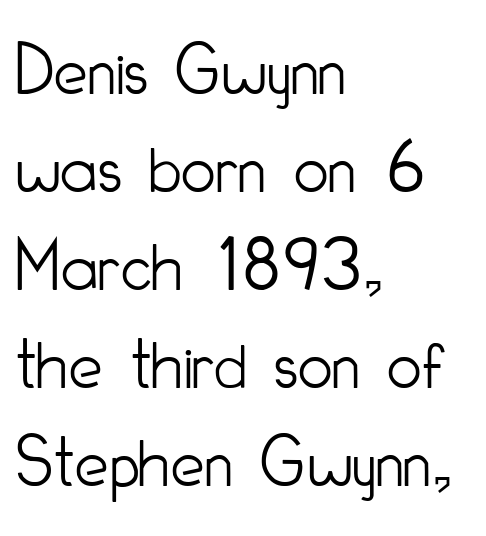
Q: Is the text bold? A: No.
Q: Is the text italic (slanted)? A: No, it is upright.
Q: Is the typeface a serif or a sans-serif typeface? A: Sans-serif.
Q: Is the text underlined? A: No.
Q: How is the paragraph aligned? A: Left-aligned.
Q: Is the spacing between letters normal or unusually wide? A: Normal.
Q: Is the spacing between lines tight, normal or loose? A: Normal.
Q: Width (condensed, normal, or wide)? A: Condensed.
Q: Stroke contrast? A: Low.
Q: x-height? A: Small.
Q: Monospaced? A: No.
